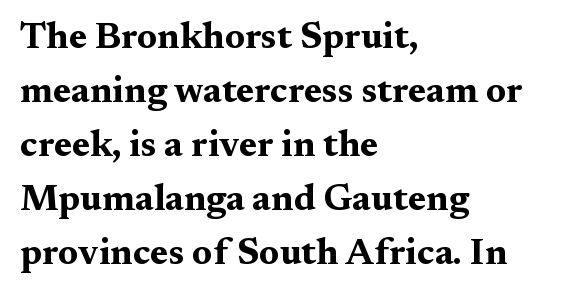
Here the glyphs are tracked normally, forming tight word shapes. Normally led — the rows are evenly, conventionally spaced. The lines in this sample share a left origin and differ only in where they stop. Each glyph is drawn with heavy, bold strokes.
